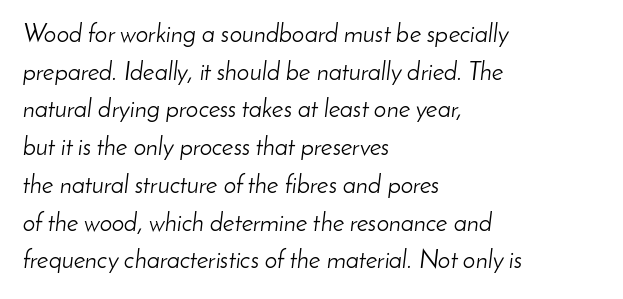
Left-aligned paragraph, ragged on the right. The block of text has a typical density, with ordinary space between rows. In terms of letterspacing, this is plain default setting. This is not heavy type; no bold has been used. The glyphs are unaccompanied by any horizontal stroke below them.
